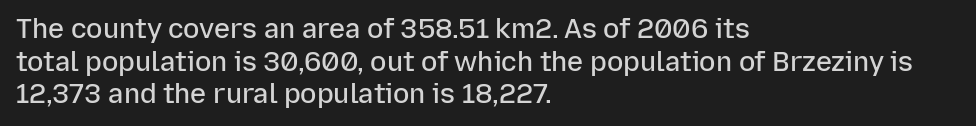
Q: Is the text bold? A: Semi-bold.
Q: Is the text italic (slanted)? A: No, it is upright.
Q: Is the text underlined? A: No.
Q: How is the paragraph aligned? A: Left-aligned.
Q: Is the spacing between letters normal or unusually wide? A: Normal.
